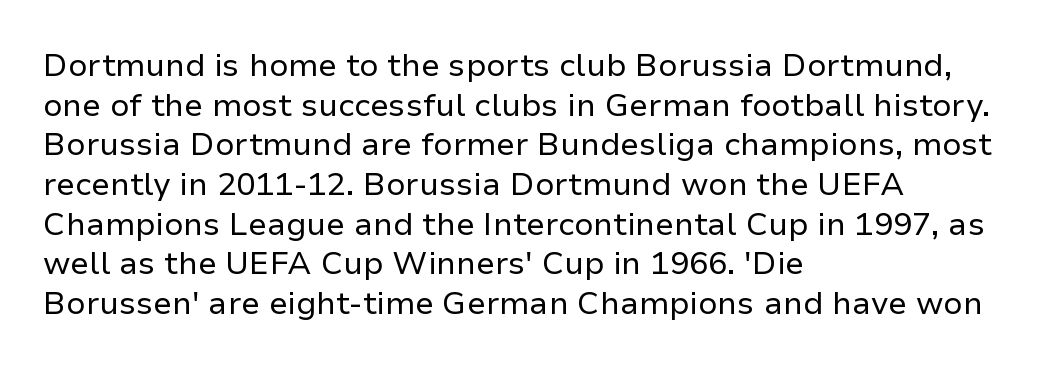
The image shows 32 px regular-weight sans-serif type, upright; set left-aligned, line spacing 1.24x, normal letter spacing, not underlined; low stroke contrast and a medium x-height.
